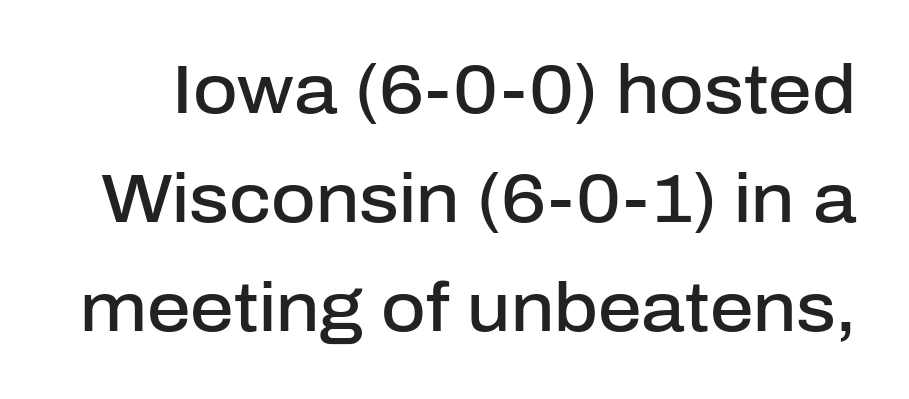
The image shows 68 px semibold sans-serif type, upright; set normal line spacing (1.6x), normal letter spacing, not underlined; low stroke contrast and a medium x-height.
